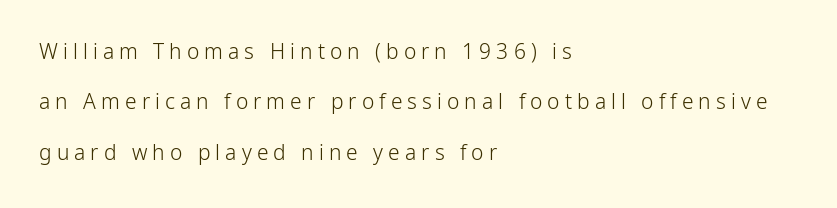
The image shows 21 px text type, upright; set left-aligned, loose line spacing (2.4x), unusually wide letter spacing (+0.24 em), not underlined.
